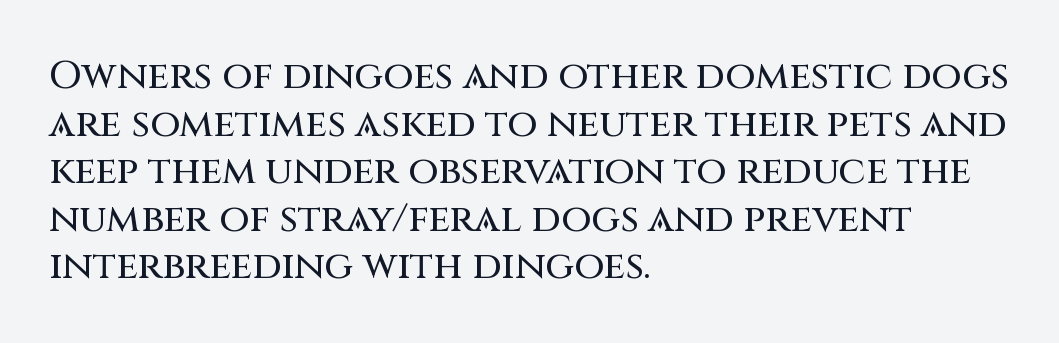
Underline: absent. Short note: letters normally spaced. Does the lettering tilt? It doesn't — this is upright. Here the designer chose a conventional face with non-uniform glyph widths.
